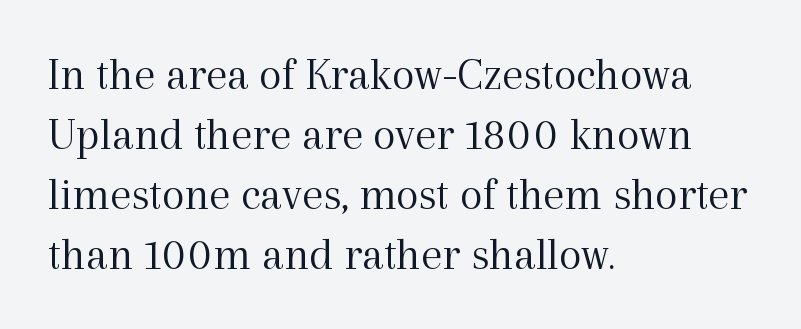
Q: Is the text bold? A: No.
Q: Is the text italic (slanted)? A: No, it is upright.
Q: Is the typeface a serif or a sans-serif typeface? A: Serif.
Q: Is the text underlined? A: No.
Q: How is the paragraph aligned? A: Left-aligned.
Q: Is the spacing between letters normal or unusually wide? A: Normal.
Q: Is the spacing between lines tight, normal or loose? A: Normal.
Q: Width (condensed, normal, or wide)? A: Normal.
Q: x-height? A: Medium.
Q: Monospaced? A: No.
